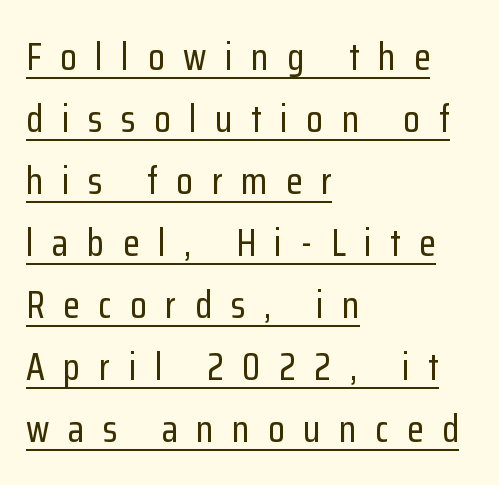
The image shows 38 px condensed sans-serif type, upright; set left-aligned, normal line spacing (1.63x), unusually wide letter spacing (+0.49 em), underlined; low stroke contrast and a medium x-height.
